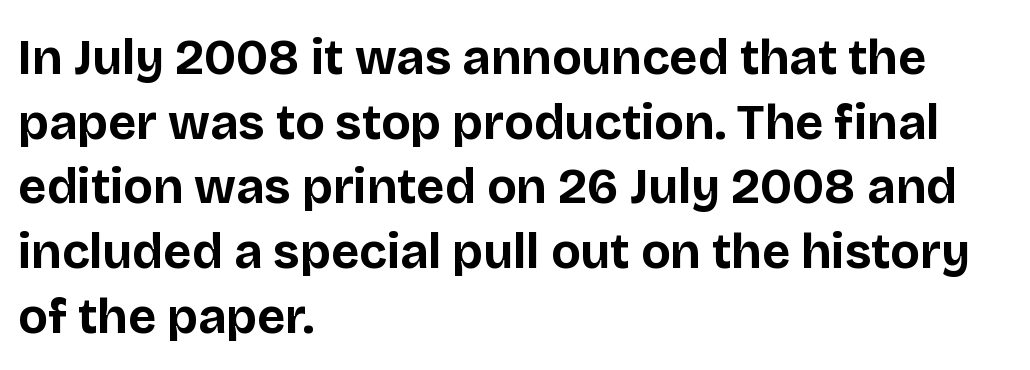
The image shows 49 px bold sans-serif type, upright; set left-aligned, normal line spacing (1.32x), normal letter spacing, not underlined; low stroke contrast and a large x-height.
